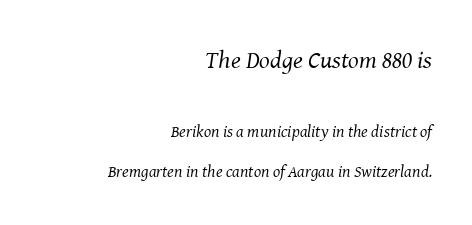
Q: Is the text bold? A: No.
Q: Is the text italic (slanted)? A: Yes, it leans right by about 8 degrees.
Q: Is the text underlined? A: No.
Q: How is the paragraph aligned? A: Right-aligned.
Q: Is the spacing between letters normal or unusually wide? A: Normal.
Q: Is the spacing between lines tight, normal or loose? A: Loose.
Q: Which block of text is set in a larger size, the first (top) or the second (bottom)? A: The first (top) one.
